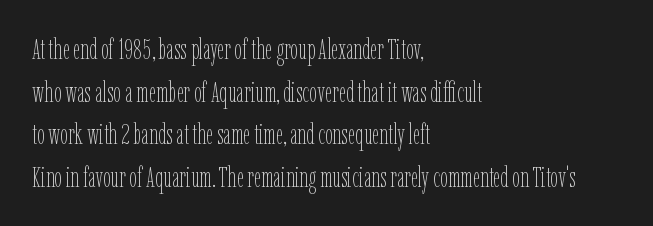
The image shows 28 px thin, condensed type, upright; set left-aligned, normal line spacing (1.52x), normal letter spacing, not underlined; low stroke contrast and a medium x-height.
